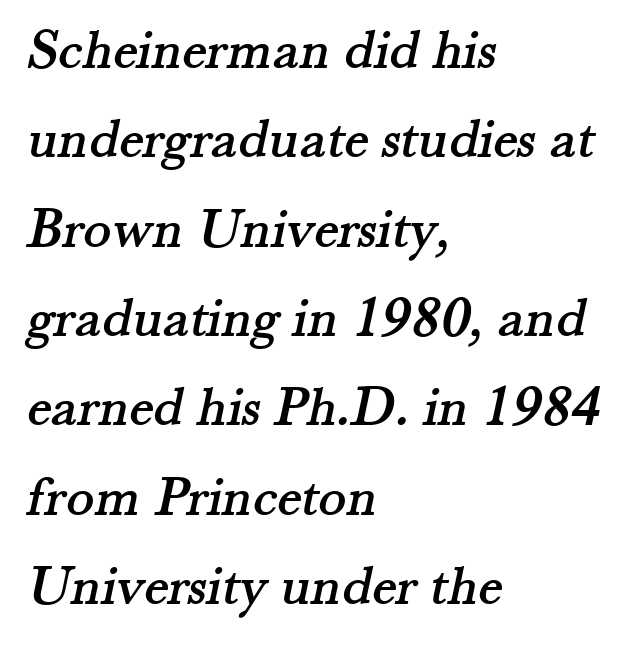
Evenly set lines give the paragraph a standard silhouette. The rendering uses natural spacing where letterforms have individual widths. Only glyphs here, with clear space below each row. The designer went with a serif here, giving each stem small feet.
